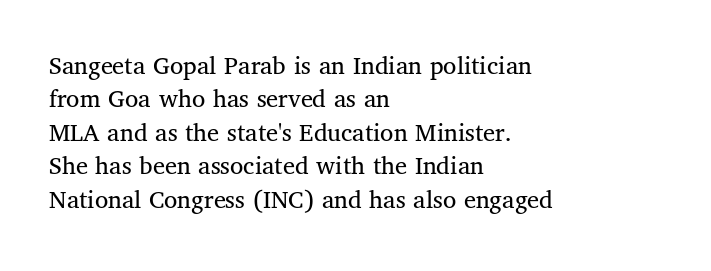
Q: Is the text bold? A: No.
Q: Is the text italic (slanted)? A: No, it is upright.
Q: Is the text underlined? A: No.
Q: How is the paragraph aligned? A: Left-aligned.
Q: Is the spacing between letters normal or unusually wide? A: Normal.
